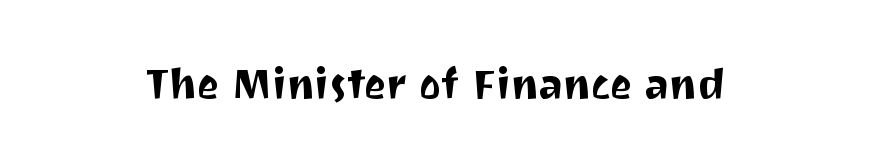
Q: Is the text italic (slanted)? A: No, it is upright.
Q: Is the typeface a serif or a sans-serif typeface? A: Sans-serif.
Q: Is the text underlined? A: No.
Q: Is the spacing between letters normal or unusually wide? A: Normal.
Q: Width (condensed, normal, or wide)? A: Normal.
Q: Stroke contrast? A: Medium.
Q: x-height? A: Medium.
Q: Monospaced? A: No.
